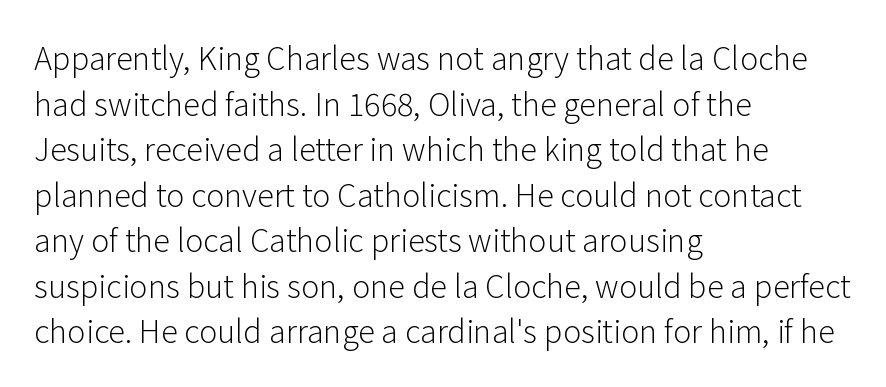
{"serif": "no", "italic": "no", "bold": "no", "weight": "light", "width": "normal", "stroke_contrast": "low", "x_height": "medium", "monospaced": "no", "underline": "no", "align": "left", "line_spacing": "normal", "line_spacing_ratio": 1.47, "letter_spacing": "normal", "letter_spacing_em": 0.0, "glyph_px": 31}
